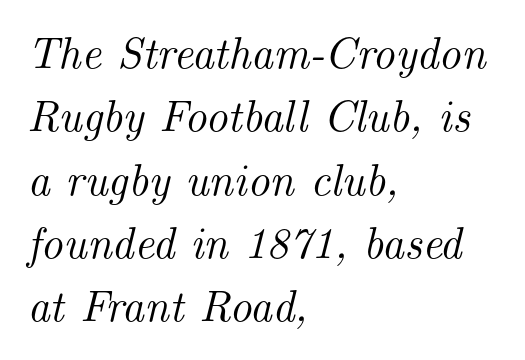
The image shows 44 px serif type, italic (leaning right); set left-aligned, normal line spacing (1.44x), normal letter spacing, not underlined; medium stroke contrast and a small x-height.
